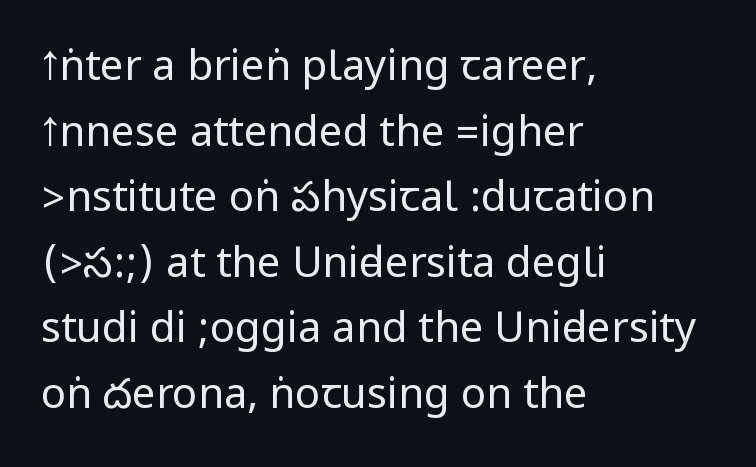
Vertical spacing — default. Default kerning and tracking; the words read as compact shapes. The rag falls on the right side of this text block. Nope, not italic — everything's standing straight.
